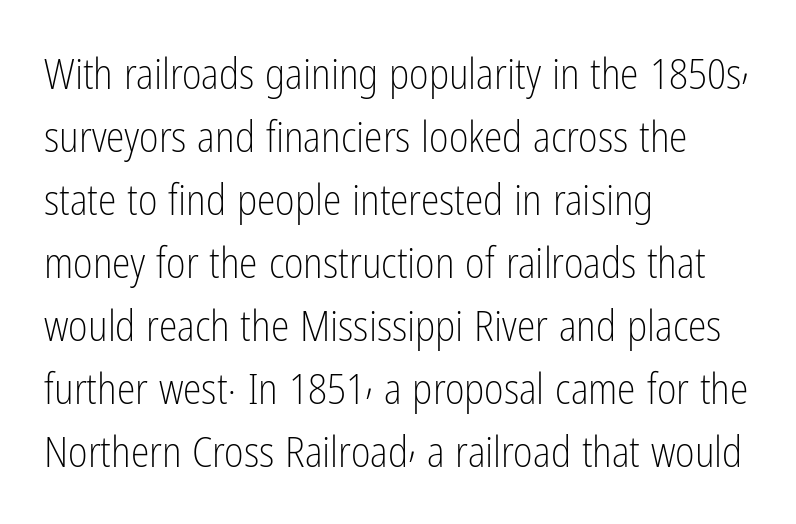
The image shows 42 px light, condensed sans-serif type, upright; set left-aligned, normal line spacing (1.5x), normal letter spacing, not underlined; low stroke contrast and a medium x-height.
